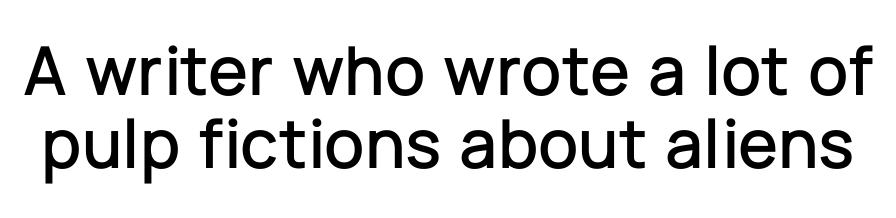
{"serif": "no", "italic": "no", "width": "normal", "stroke_contrast": "low", "x_height": "medium", "monospaced": "no", "underline": "no", "line_spacing": "tight", "line_spacing_ratio": 1.02, "letter_spacing": "normal", "letter_spacing_em": 0.0, "glyph_px": 72}
